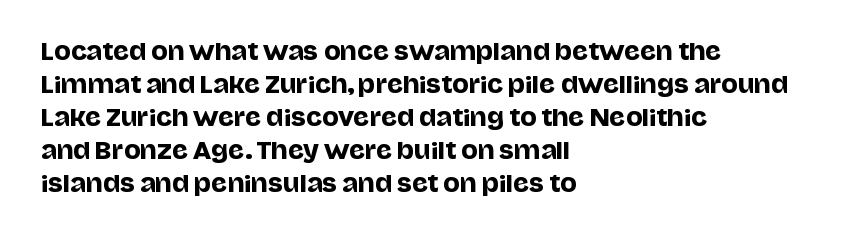
{"italic": "no", "underline": "no", "align": "left", "line_spacing": "normal", "line_spacing_ratio": 1.5, "letter_spacing": "normal", "letter_spacing_em": 0.0, "glyph_px": 22}
